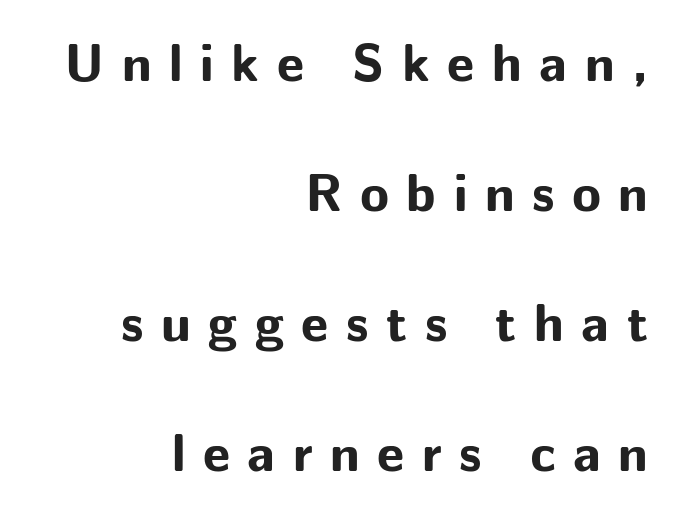
The image shows 53 px bold sans-serif type, upright; set right-aligned, loose line spacing (2.45x), unusually wide letter spacing (+0.33 em), not underlined; low stroke contrast and a medium x-height.
